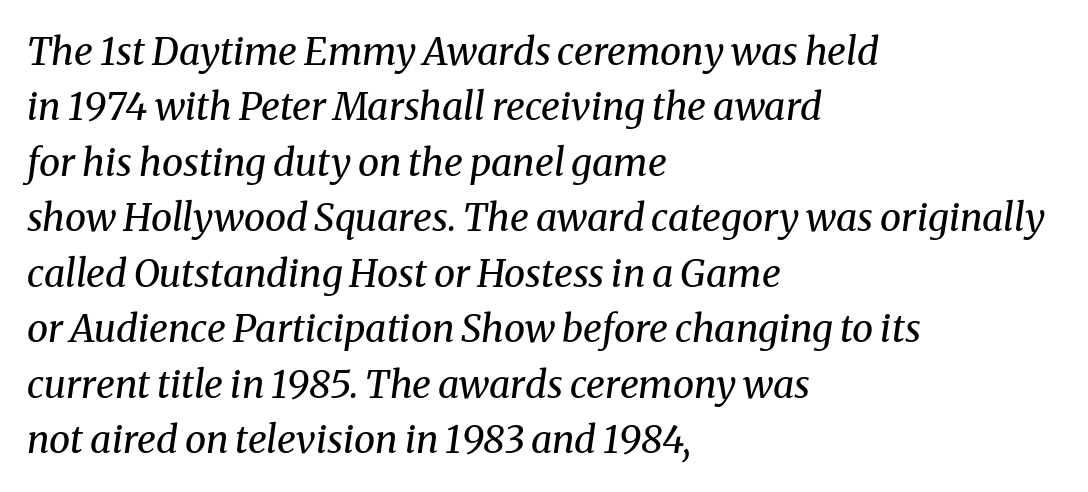
This rendering uses left alignment, leaving the right contour irregular. Regular leading. Think of a printed novel: that variable character pitch is what you see here. Rendered with sloped, italic letterforms. The space directly below the letters is spotless. The glyphs in this specimen are seriffed.
